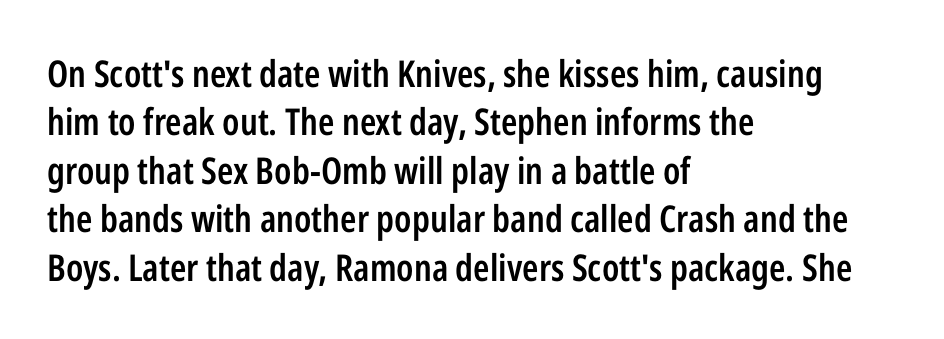
{"serif": "no", "italic": "no", "bold": "semi", "weight": "semibold", "width": "condensed", "stroke_contrast": "low", "x_height": "medium", "monospaced": "no", "underline": "no", "align": "left", "line_spacing": "normal", "line_spacing_ratio": 1.31, "letter_spacing": "normal", "letter_spacing_em": 0.0, "glyph_px": 37}
